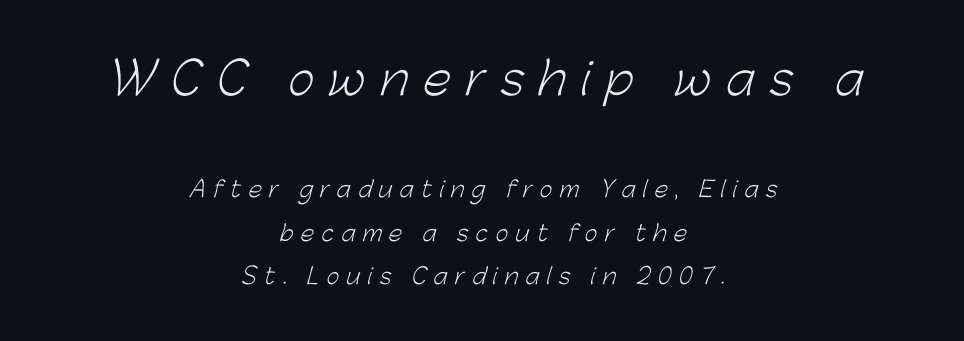
The image shows 45 px light sans-serif type; set centered, loose line spacing (1.98x), unusually wide letter spacing (+0.33 em), not underlined; the first (top) block is 2.05x larger; low stroke contrast and a medium x-height.
